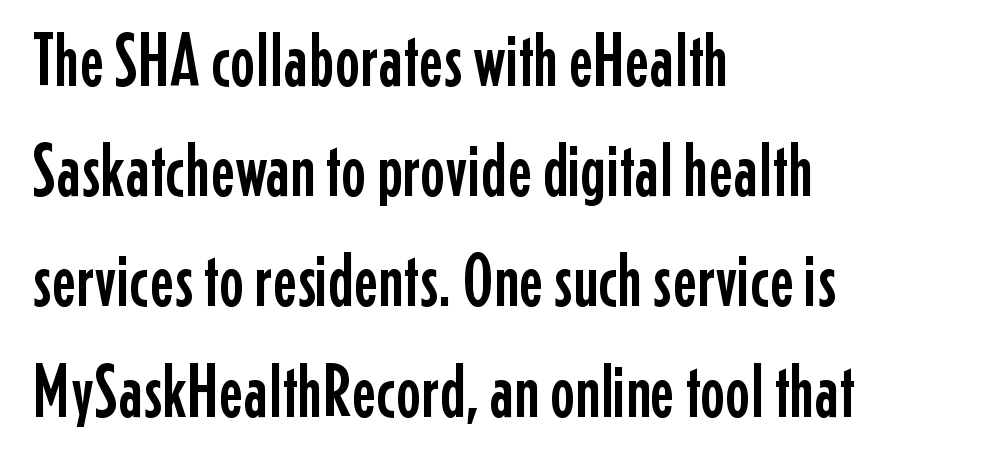
{"serif": "no", "italic": "no", "width": "condensed", "stroke_contrast": "low", "x_height": "medium", "monospaced": "no", "underline": "no", "align": "left", "line_spacing": "normal", "line_spacing_ratio": 1.47, "letter_spacing": "normal", "letter_spacing_em": 0.0, "glyph_px": 75}
